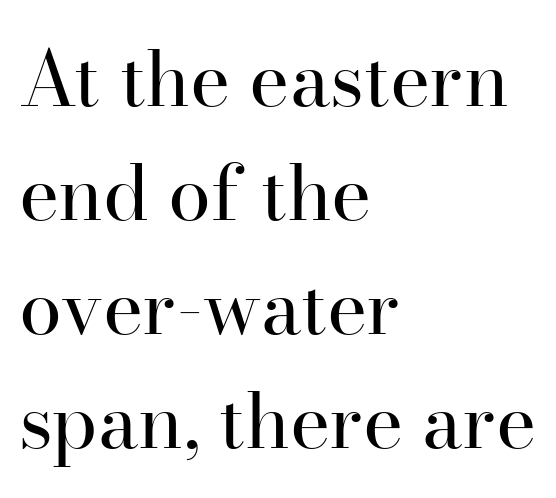
The image shows 77 px regular-weight serif type, upright; set left-aligned, normal line spacing (1.48x), normal letter spacing, not underlined; high stroke contrast and a small x-height.
